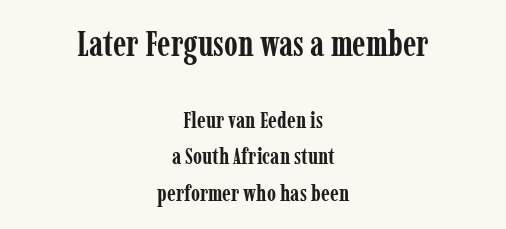
{"serif": "yes", "italic": "no", "bold": "yes", "weight": "semibold", "width": "condensed", "stroke_contrast": "low", "x_height": "medium", "monospaced": "no", "underline": "no", "align": "center", "line_spacing": "normal", "line_spacing_ratio": 1.59, "letter_spacing": "normal", "letter_spacing_em": 0.0, "larger_block": "first", "size_ratio": 1.52, "glyph_px": 35}
